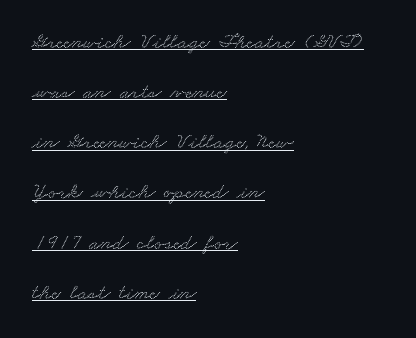
{"underline": "yes", "align": "left", "line_spacing": "loose", "line_spacing_ratio": 2.28, "letter_spacing": "normal", "letter_spacing_em": 0.0, "glyph_px": 22}
